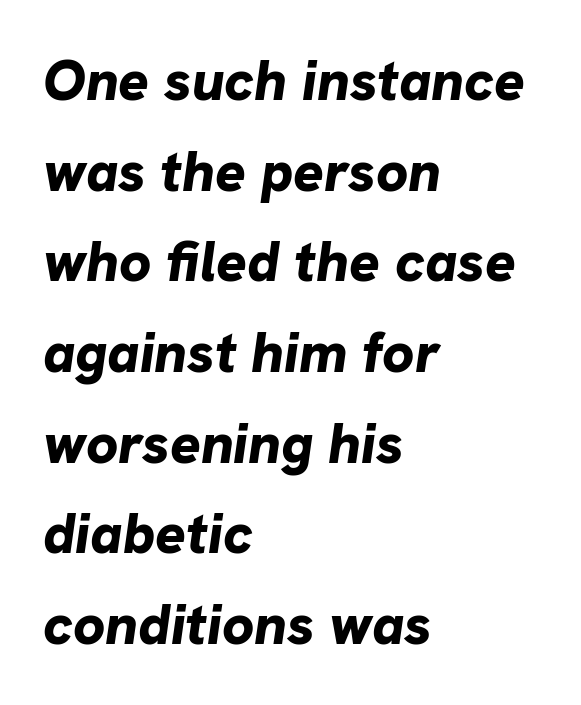
Q: Is the text bold? A: Yes.
Q: Is the text italic (slanted)? A: Yes, it leans right by about 8 degrees.
Q: Is the text underlined? A: No.
Q: How is the paragraph aligned? A: Left-aligned.
Q: Is the spacing between letters normal or unusually wide? A: Normal.
Q: Is the spacing between lines tight, normal or loose? A: Normal.
Q: Width (condensed, normal, or wide)? A: Normal.
Q: Stroke contrast? A: Low.
Q: x-height? A: Medium.
Q: Monospaced? A: No.
